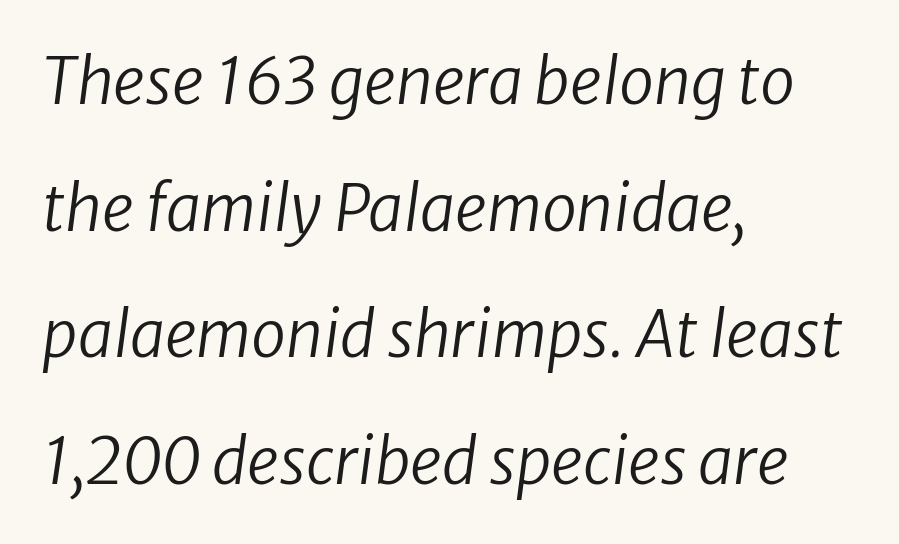
Think of a printed novel: that variable character pitch is what you see here. There is no visible air inserted between adjacent glyphs. The typesetting does not lean heavy: it is not bold. The words here are not underlined.
